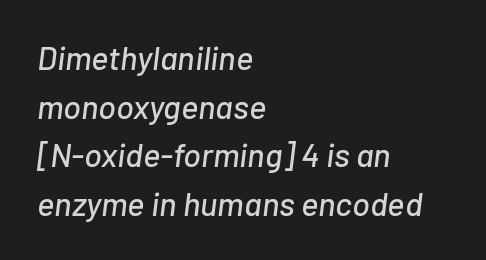
Q: Is the text italic (slanted)? A: Yes, it leans right by about 7 degrees.
Q: Is the text underlined? A: No.
Q: How is the paragraph aligned? A: Left-aligned.
Q: Is the spacing between letters normal or unusually wide? A: Normal.
Q: Is the spacing between lines tight, normal or loose? A: Normal.
Q: Width (condensed, normal, or wide)? A: Normal.
Q: Stroke contrast? A: Low.
Q: x-height? A: Medium.
Q: Monospaced? A: No.
